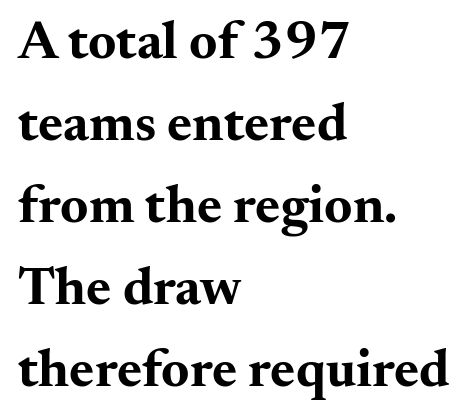
The image shows 54 px bold, wide serif type, upright; set left-aligned, normal line spacing (1.52x), normal letter spacing, not underlined; medium stroke contrast and a small x-height.
